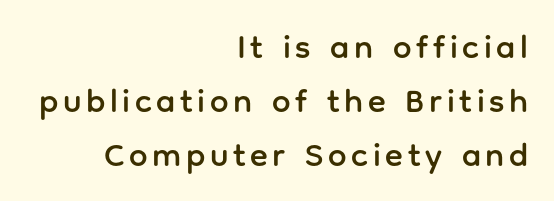
The image shows 33 px sans-serif type, upright; set right-aligned, normal line spacing (1.64x), not underlined; low stroke contrast and a medium x-height.
